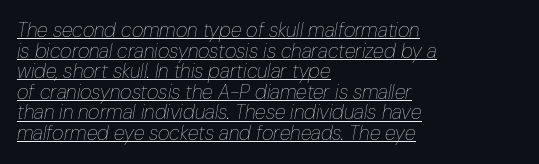
If you drew a line through each stem, it would be angled. Counters stay open thanks to moderate or lighter strokes. Here the glyphs are tracked normally, forming tight word shapes. A baseline rule has been typeset under these characters. The lines are packed closely together with very little leading. Typeset ragged right — the left edge is the straight one.
